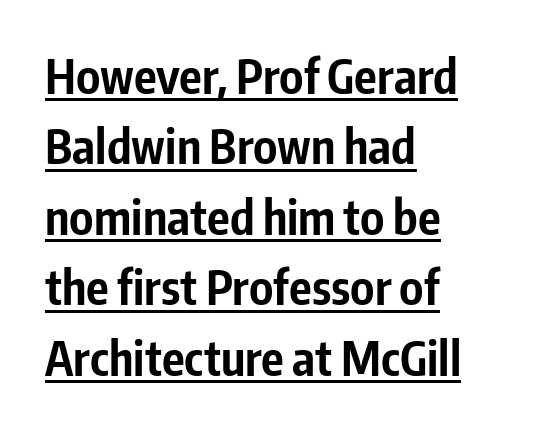
{"serif": "no", "italic": "no", "bold": "yes", "weight": "bold", "width": "condensed", "stroke_contrast": "low", "x_height": "medium", "monospaced": "no", "underline": "yes", "align": "left", "line_spacing": "normal", "line_spacing_ratio": 1.5, "letter_spacing": "normal", "letter_spacing_em": 0.0, "glyph_px": 47}
